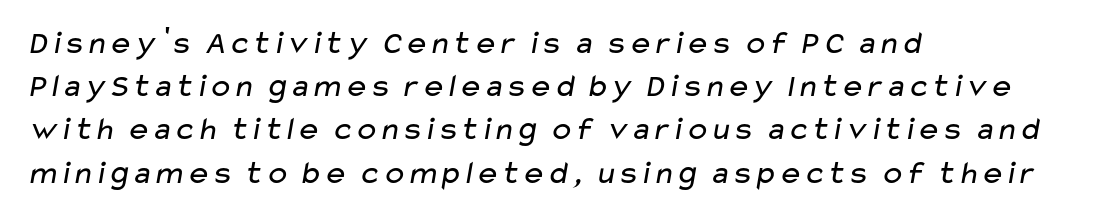
Q: Is the text bold? A: No.
Q: Is the typeface a serif or a sans-serif typeface? A: Sans-serif.
Q: Is the text underlined? A: No.
Q: How is the paragraph aligned? A: Left-aligned.
Q: Is the spacing between letters normal or unusually wide? A: Normal.
Q: Is the spacing between lines tight, normal or loose? A: Normal.
Q: Width (condensed, normal, or wide)? A: Wide.
Q: Stroke contrast? A: Low.
Q: x-height? A: Medium.
Q: Monospaced? A: No.
